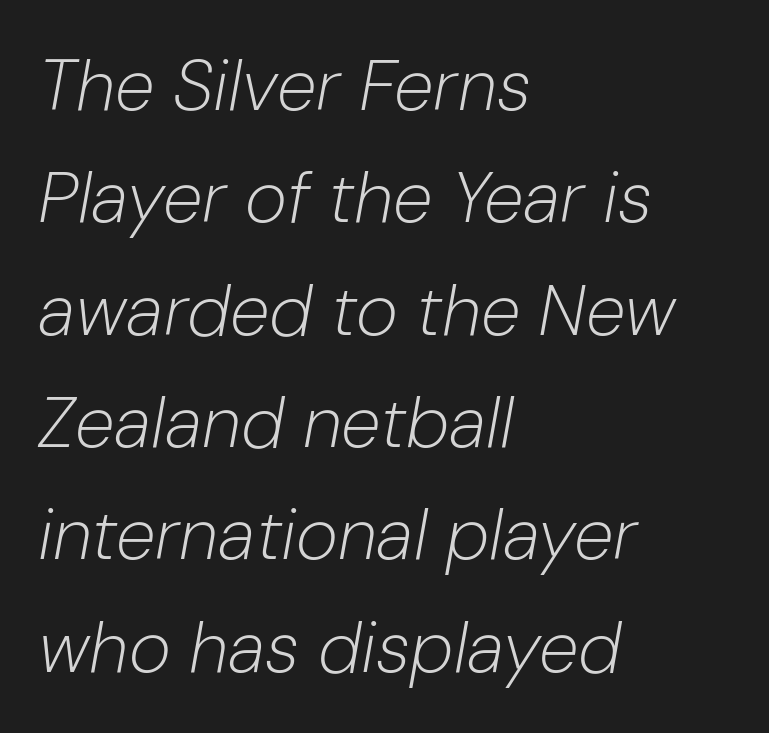
{"italic": "yes", "lean": "right", "slant_degrees": 10, "bold": "no", "weight": "light", "width": "normal", "stroke_contrast": "low", "x_height": "medium", "monospaced": "no", "underline": "no", "align": "left", "line_spacing": "normal", "line_spacing_ratio": 1.56, "letter_spacing": "normal", "letter_spacing_em": 0.0, "glyph_px": 72}
